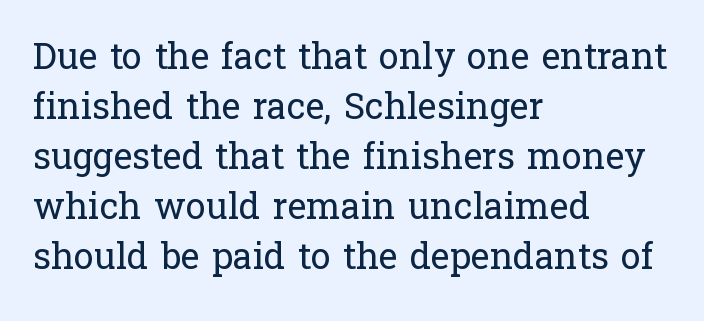
Q: Is the text bold? A: No.
Q: Is the text italic (slanted)? A: No, it is upright.
Q: Is the typeface a serif or a sans-serif typeface? A: Serif.
Q: Is the text underlined? A: No.
Q: How is the paragraph aligned? A: Left-aligned.
Q: Is the spacing between letters normal or unusually wide? A: Normal.
Q: Is the spacing between lines tight, normal or loose? A: Normal.
Q: Width (condensed, normal, or wide)? A: Normal.
Q: Stroke contrast? A: Low.
Q: x-height? A: Medium.
Q: Monospaced? A: No.
